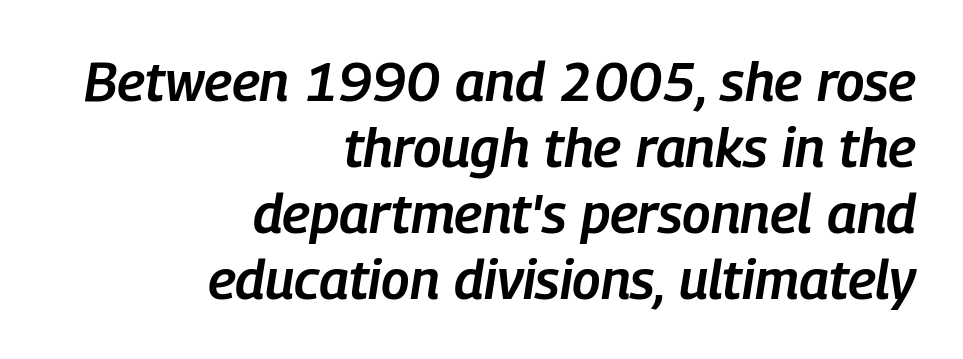
Honestly, the letter spacing is just normal — you wouldn't notice it. How heavy is the stroke? Medium-heavy — a semibold, shy of bold. Lines of text with bare space underneath. All the whitespace from short lines collects on the left. These lines are rendered in a variable-pitch font. Yep, that's italic — everything's leaning.
